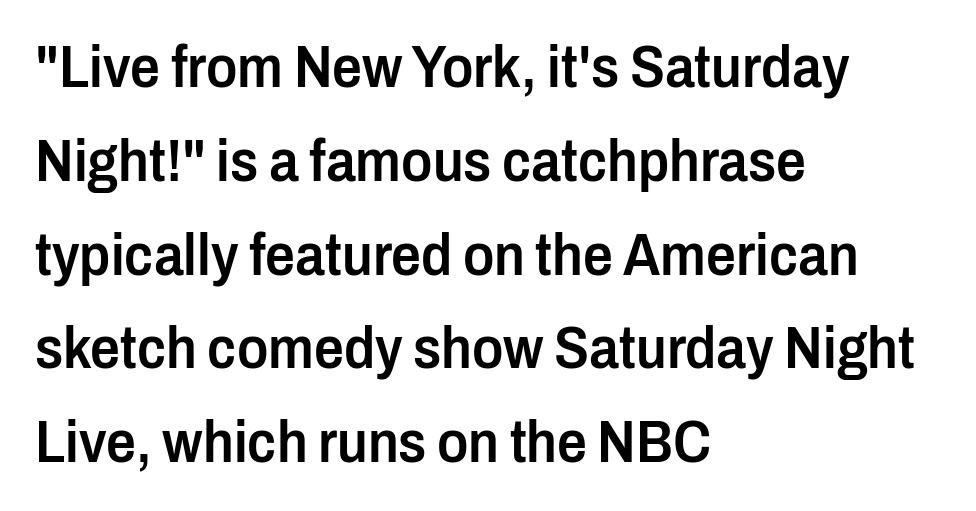
The image shows 59 px semibold, condensed sans-serif type, upright; set left-aligned, normal line spacing (1.59x), normal letter spacing, not underlined; low stroke contrast and a medium x-height.
